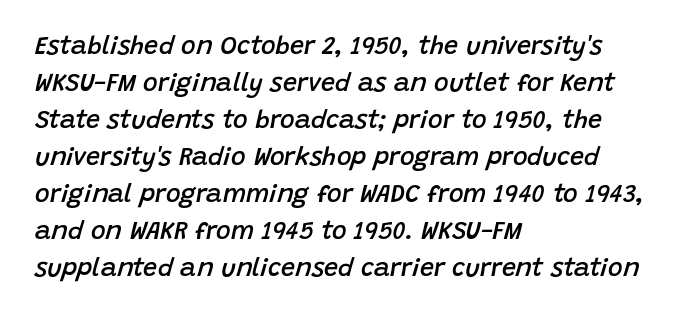
The type is set solid horizontally, with unmodified tracking. Evenly set lines give the paragraph a standard silhouette. Glance below the letters and you will spot only blank space. Reading down the block, your eye returns to a fixed left position each line.
